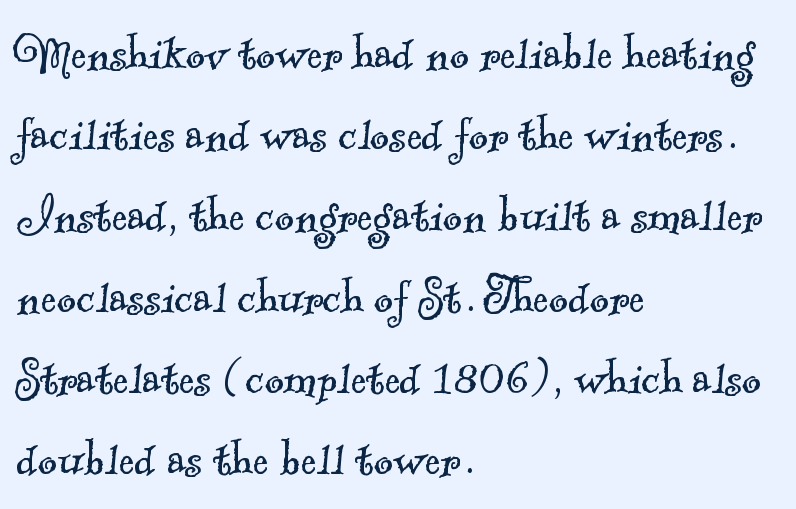
Q: Is the text bold? A: No.
Q: Is the typeface a serif or a sans-serif typeface? A: Serif.
Q: Is the text underlined? A: No.
Q: How is the paragraph aligned? A: Left-aligned.
Q: Is the spacing between letters normal or unusually wide? A: Normal.
Q: Is the spacing between lines tight, normal or loose? A: Normal.
Q: Width (condensed, normal, or wide)? A: Normal.
Q: x-height? A: Small.
Q: Monospaced? A: No.
